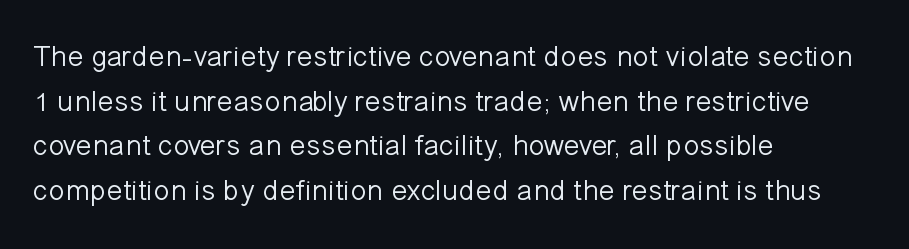
{"serif": "no", "italic": "no", "bold": "no", "weight": "light", "width": "normal", "stroke_contrast": "low", "x_height": "medium", "monospaced": "no", "underline": "no", "align": "left", "line_spacing": "normal", "line_spacing_ratio": 1.49, "letter_spacing": "normal", "letter_spacing_em": 0.0, "glyph_px": 30}
